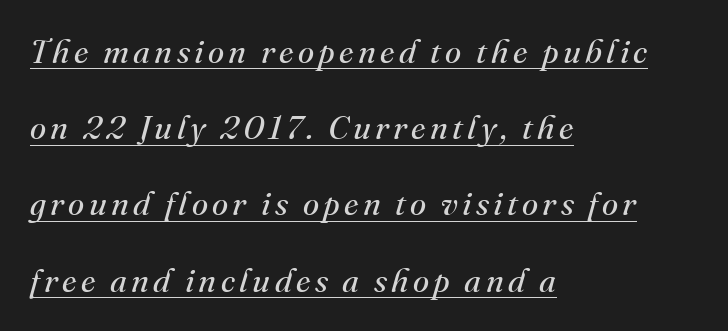
Rows of type keep a wide berth in the vertical direction. The passage shown is typed in a proportional face where columns would drift. Reading down the block, your eye returns to a fixed left position each line. The face looks like a standard text weight, possibly lighter.
